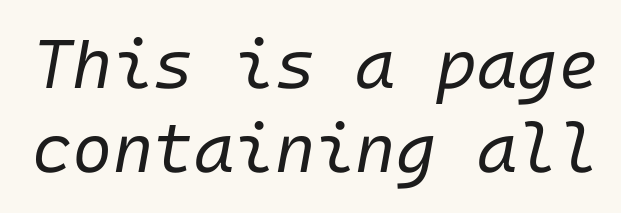
Q: Is the text bold? A: No.
Q: Is the text italic (slanted)? A: Yes, it leans right by about 10 degrees.
Q: Is the text underlined? A: No.
Q: Is the spacing between letters normal or unusually wide? A: Normal.
Q: Width (condensed, normal, or wide)? A: Normal.
Q: Stroke contrast? A: Low.
Q: x-height? A: Medium.
